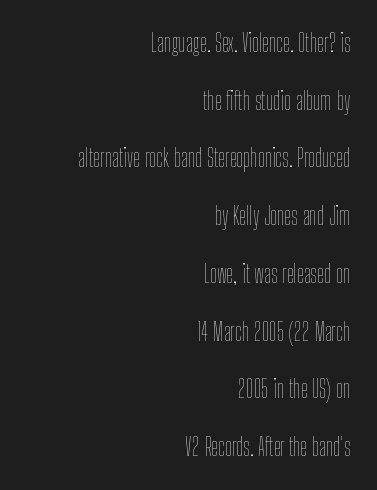
Q: Is the text bold? A: No.
Q: Is the text italic (slanted)? A: No, it is upright.
Q: Is the text underlined? A: No.
Q: How is the paragraph aligned? A: Right-aligned.
Q: Is the spacing between letters normal or unusually wide? A: Normal.
Q: Is the spacing between lines tight, normal or loose? A: Loose.
